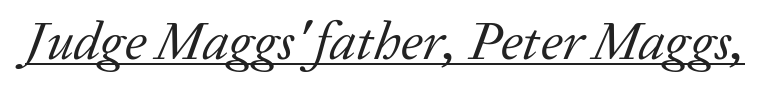
This sample uses an oblique cut, with every glyph tilted off the vertical. The rendering uses natural spacing where letterforms have individual widths. Caption: face not bold, strokes unweighted. No extra tracking has been applied to these lines.
